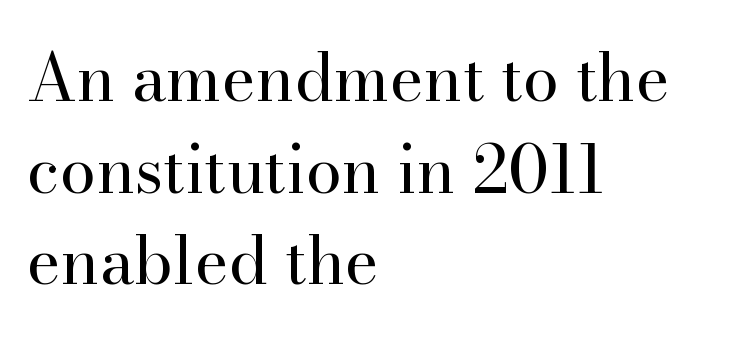
Q: Is the text bold? A: No.
Q: Is the text italic (slanted)? A: No, it is upright.
Q: Is the typeface a serif or a sans-serif typeface? A: Serif.
Q: Is the text underlined? A: No.
Q: How is the paragraph aligned? A: Left-aligned.
Q: Is the spacing between letters normal or unusually wide? A: Normal.
Q: Is the spacing between lines tight, normal or loose? A: Normal.
Q: Width (condensed, normal, or wide)? A: Normal.
Q: Stroke contrast? A: High.
Q: x-height? A: Small.
Q: Monospaced? A: No.
